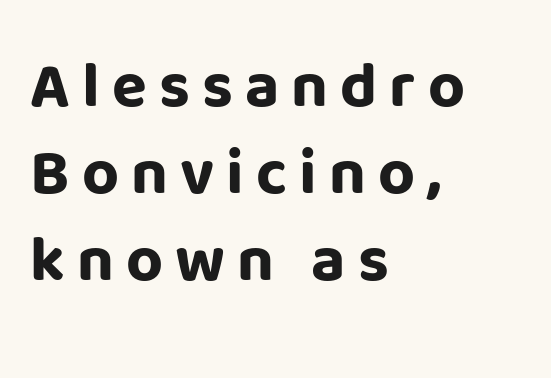
The font family rendered here belongs to the sans-serif group. Here the designer chose a conventional face with non-uniform glyph widths. As a designer I'd log this as weight 700, bold. The typography opts for an upright posture over an oblique one.
